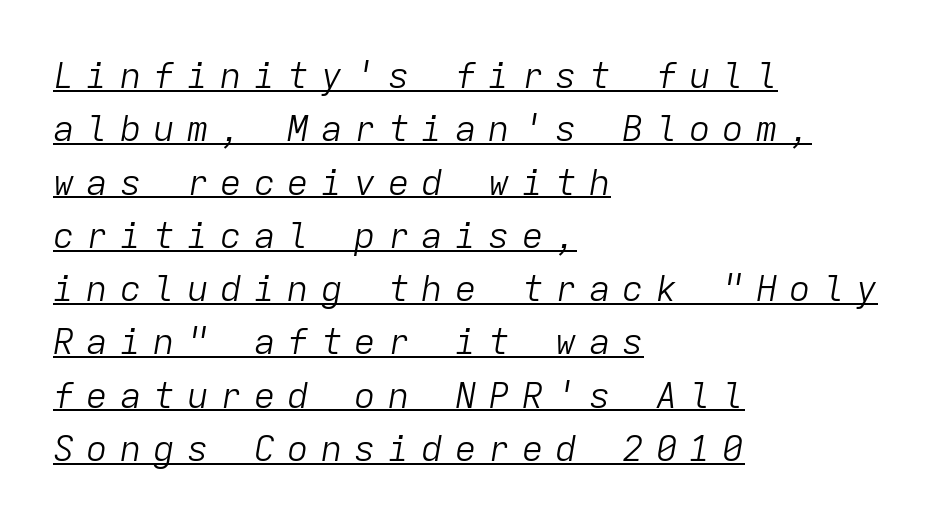
The image shows 36 px light type, italic (leaning right), monospaced; set left-aligned, normal line spacing (1.48x), unusually wide letter spacing (+0.33 em), underlined; low stroke contrast and a medium x-height.
